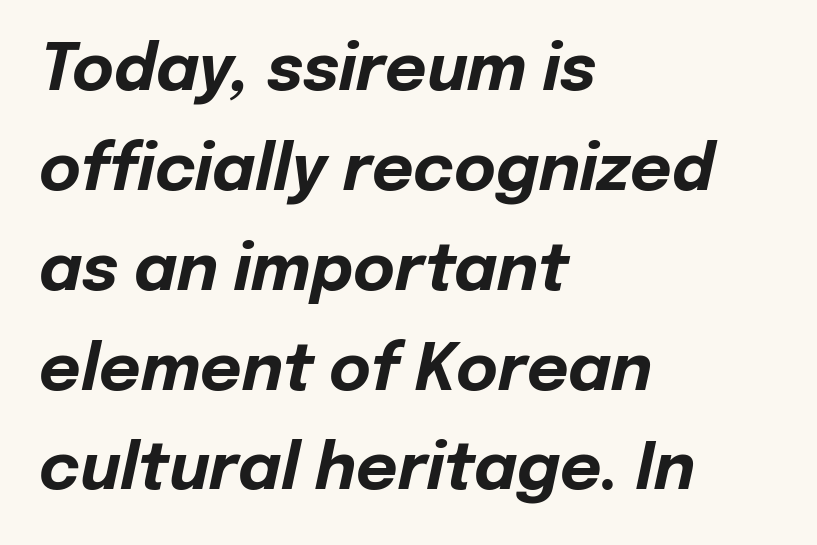
{"italic": "yes", "lean": "right", "slant_degrees": 12, "bold": "yes", "weight": "bold", "width": "normal", "stroke_contrast": "low", "x_height": "medium", "monospaced": "no", "underline": "no", "align": "left", "line_spacing": "normal", "line_spacing_ratio": 1.56, "letter_spacing": "normal", "letter_spacing_em": 0.0, "glyph_px": 64}
